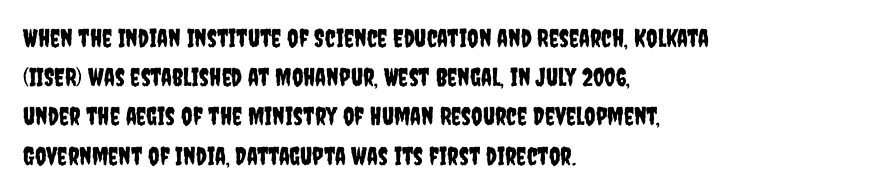
The image shows 25 px text type, upright; set left-aligned, normal line spacing (1.57x), normal letter spacing, not underlined.
